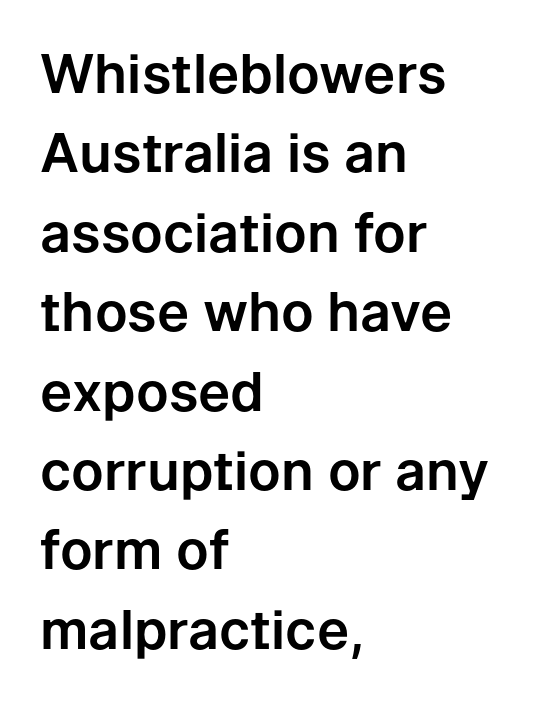
{"serif": "no", "italic": "no", "width": "normal", "stroke_contrast": "low", "x_height": "medium", "monospaced": "no", "underline": "no", "align": "left", "line_spacing": "normal", "line_spacing_ratio": 1.47, "letter_spacing": "normal", "letter_spacing_em": 0.0, "glyph_px": 54}
